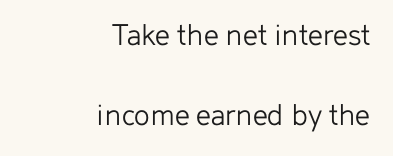
{"serif": "no", "italic": "no", "bold": "no", "weight": "light", "width": "normal", "stroke_contrast": "low", "x_height": "medium", "monospaced": "no", "underline": "no", "align": "right", "line_spacing": "loose", "line_spacing_ratio": 2.41, "letter_spacing": "normal", "letter_spacing_em": 0.0, "glyph_px": 33}
